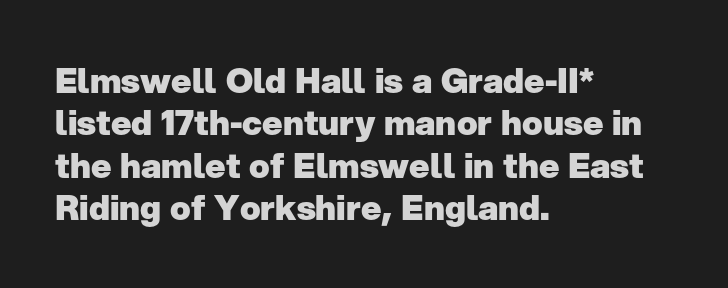
The image shows 34 px heavy sans-serif type, upright; set left-aligned, normal line spacing (1.25x), normal letter spacing, not underlined; low stroke contrast and a medium x-height.
